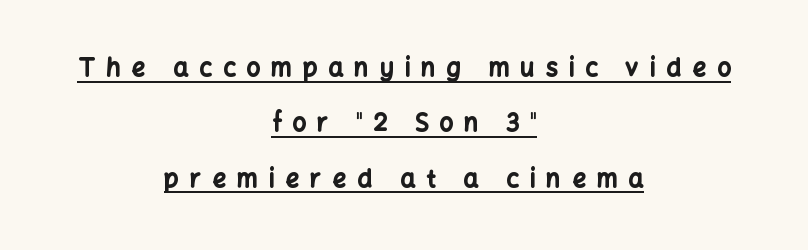
{"italic": "no", "bold": "yes", "underline": "yes", "align": "center", "line_spacing": "loose", "line_spacing_ratio": 2.31, "letter_spacing": "wide", "letter_spacing_em": 0.46, "glyph_px": 24}
